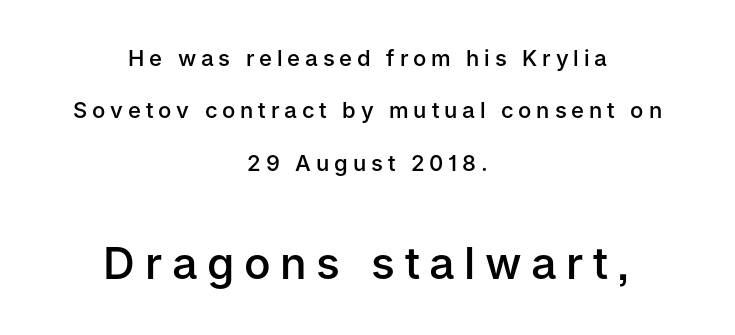
{"serif": "no", "italic": "no", "bold": "semi", "weight": "semibold", "width": "normal", "stroke_contrast": "low", "x_height": "medium", "monospaced": "no", "underline": "no", "align": "center", "line_spacing": "loose", "line_spacing_ratio": 2.38, "letter_spacing": "wide", "letter_spacing_em": 0.22, "larger_block": "second", "size_ratio": 2.0, "glyph_px": 44}
